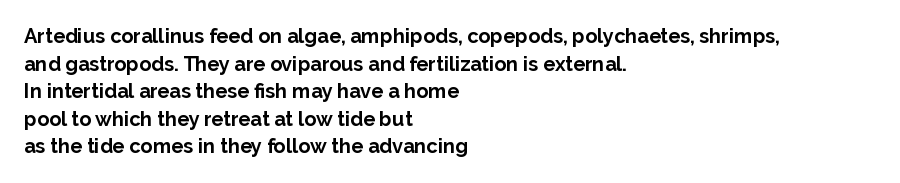
Is the letter spacing exaggerated? No — it looks like the ordinary default. Does the weight exceed regular? Yes, all the way to bold. Layout note: lines flush left. Notice how the stems are strictly vertical — no italics here.
